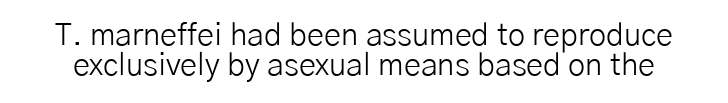
{"serif": "no", "italic": "no", "bold": "no", "weight": "light", "width": "normal", "stroke_contrast": "low", "x_height": "medium", "monospaced": "no", "underline": "no", "line_spacing": "tight", "line_spacing_ratio": 0.97, "letter_spacing": "normal", "letter_spacing_em": 0.0, "glyph_px": 31}
